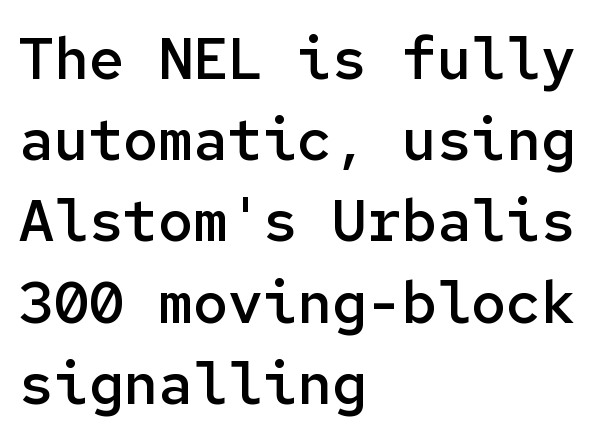
The image shows 58 px semibold sans-serif type, upright, monospaced; set left-aligned, normal line spacing (1.4x), normal letter spacing, not underlined; low stroke contrast and a medium x-height.
